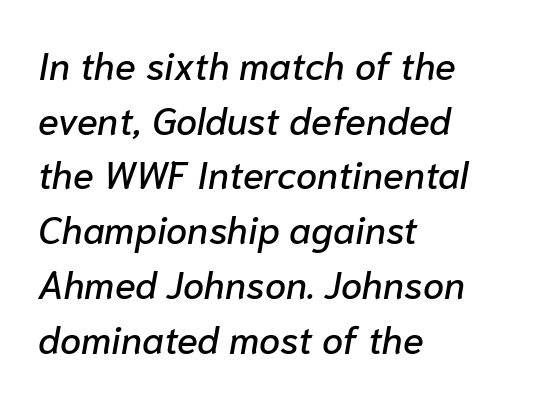
Regular leading. Character widths vary here, with narrow letters taking less room than wide ones. Looking at the ascenders, they clearly lean. Beneath every word, the page is bare.
